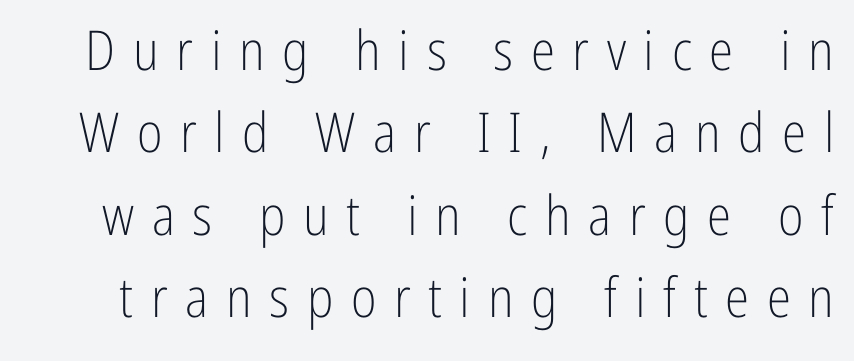
The image shows 55 px light, condensed sans-serif type, upright; set normal line spacing (1.5x), unusually wide letter spacing (+0.32 em), not underlined; low stroke contrast and a medium x-height.
